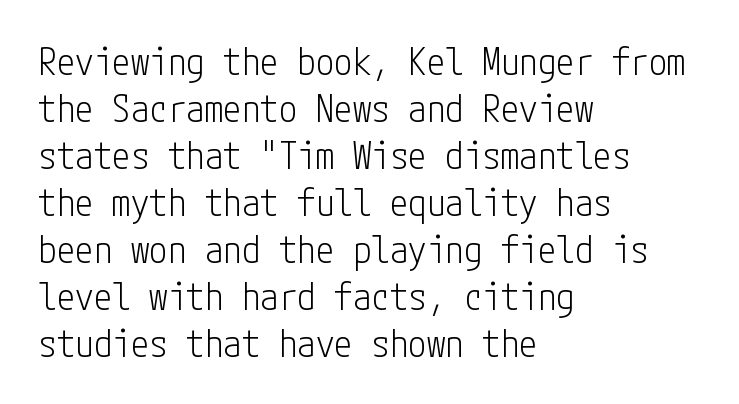
Each stroke keeps to a modest, everyday thickness or less. Designer's note — italics off, roman on. Caption: multi-line text, flush left, ragged right. Horizontal bands of white between lines are of average thickness. In terms of letterform style, serifs are entirely absent.
